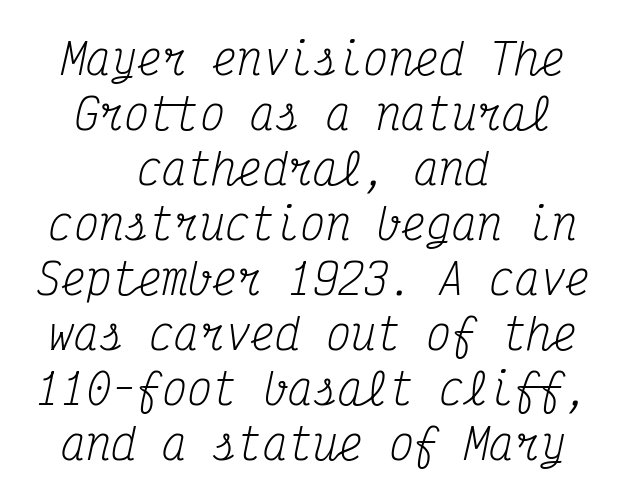
The image shows 42 px regular-weight, condensed serif type, italic (leaning right), monospaced; set centered, normal line spacing (1.31x), normal letter spacing, not underlined; medium stroke contrast and a medium x-height.
